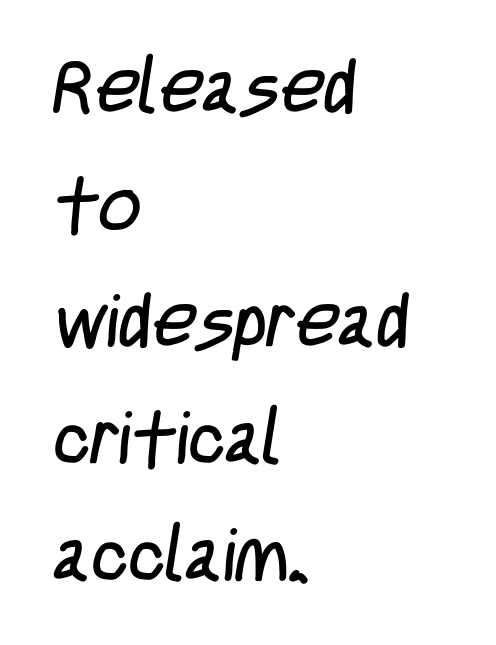
{"serif": "no", "bold": "no", "weight": "regular", "width": "condensed", "stroke_contrast": "low", "x_height": "large", "monospaced": "no", "underline": "no", "align": "left", "line_spacing": "normal", "line_spacing_ratio": 1.56, "letter_spacing": "normal", "letter_spacing_em": 0.0, "glyph_px": 75}
